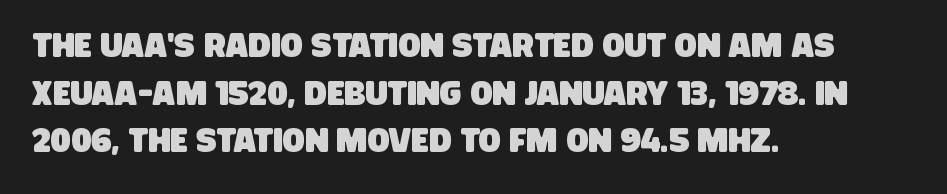
The image shows 33 px condensed sans-serif type; set left-aligned, normal line spacing (1.44x), normal letter spacing, not underlined; low stroke contrast and a large x-height.
